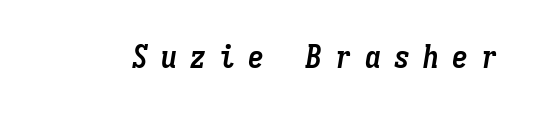
{"italic": "yes", "lean": "right", "slant_degrees": 9, "bold": "yes", "weight": "semibold", "width": "condensed", "stroke_contrast": "low", "x_height": "medium", "monospaced": "yes", "underline": "no", "letter_spacing": "wide", "letter_spacing_em": 0.41, "glyph_px": 32}
